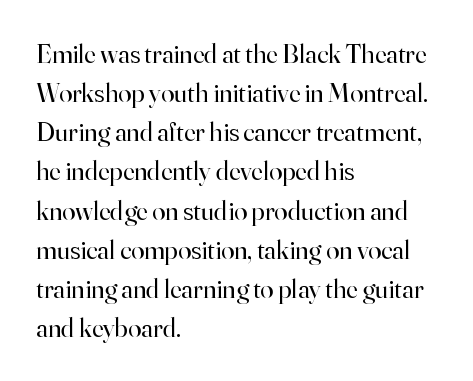
The image shows 27 px text type, upright; set left-aligned, normal line spacing (1.45x), normal letter spacing, not underlined.
